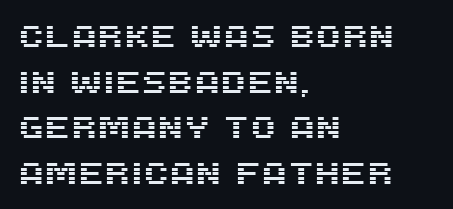
{"serif": "no", "italic": "no", "width": "normal", "stroke_contrast": "medium", "x_height": "large", "monospaced": "no", "underline": "no", "align": "left", "line_spacing": "normal", "line_spacing_ratio": 1.52, "letter_spacing": "normal", "letter_spacing_em": 0.0, "glyph_px": 30}
